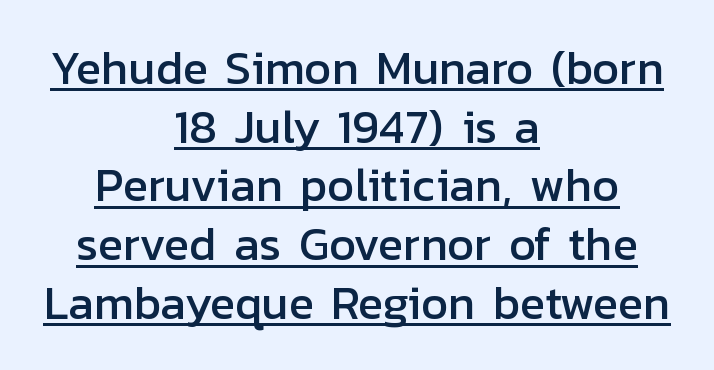
{"serif": "no", "italic": "no", "width": "normal", "stroke_contrast": "low", "x_height": "medium", "monospaced": "no", "underline": "yes", "align": "center", "line_spacing": "normal", "line_spacing_ratio": 1.25, "letter_spacing": "normal", "letter_spacing_em": 0.0, "glyph_px": 47}
